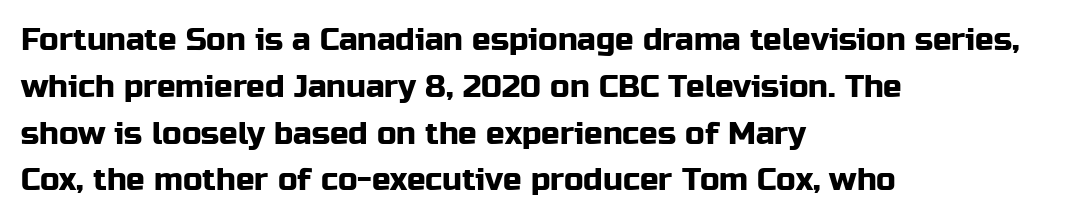
Short note: letters normally spaced. Nope, not italic — everything's standing straight. Each letter's strokes conclude bluntly, with no projecting serifs. The space beneath each line is pristine and unruled. The rag falls on the right side of this text block. Interline gaps are of average width in this sample.
